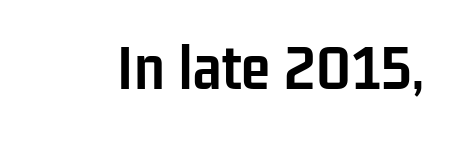
{"serif": "no", "italic": "no", "bold": "yes", "weight": "semibold", "width": "condensed", "stroke_contrast": "low", "x_height": "medium", "monospaced": "no", "underline": "no", "letter_spacing": "normal", "letter_spacing_em": 0.0, "glyph_px": 67}
